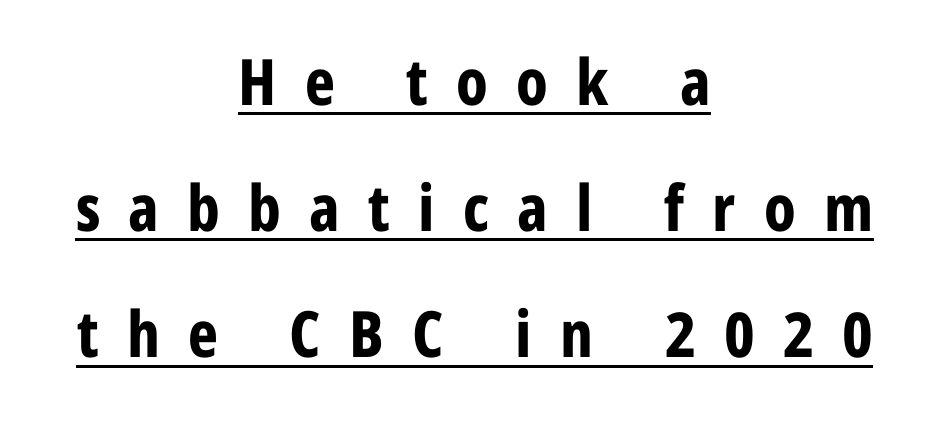
Is there much room between lines? Yes — plenty of vertical air separates them. Where is the straight margin? There isn't one; the lines are centered. Serif or sans? Sans — the stroke terminals are bare. Students, note that the glyphs here are deliberately spaced far apart. Bold? Absolutely — the strokes are thick and heavy. The typesetter has applied underlining to the passage shown.
